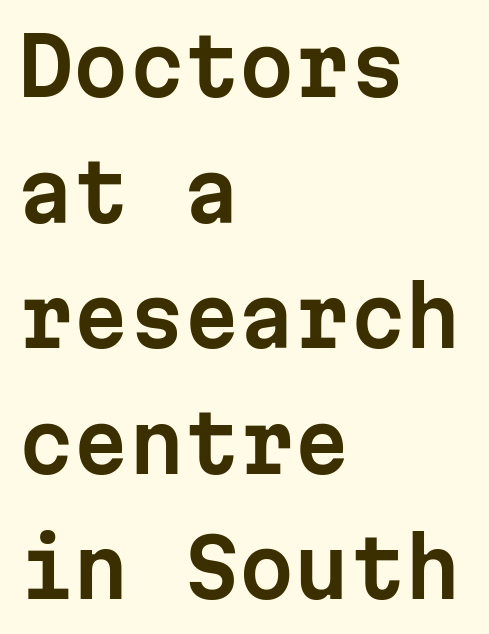
The image shows 79 px sans-serif type, upright, monospaced; set left-aligned, normal line spacing (1.59x), normal letter spacing, not underlined; low stroke contrast and a medium x-height.
